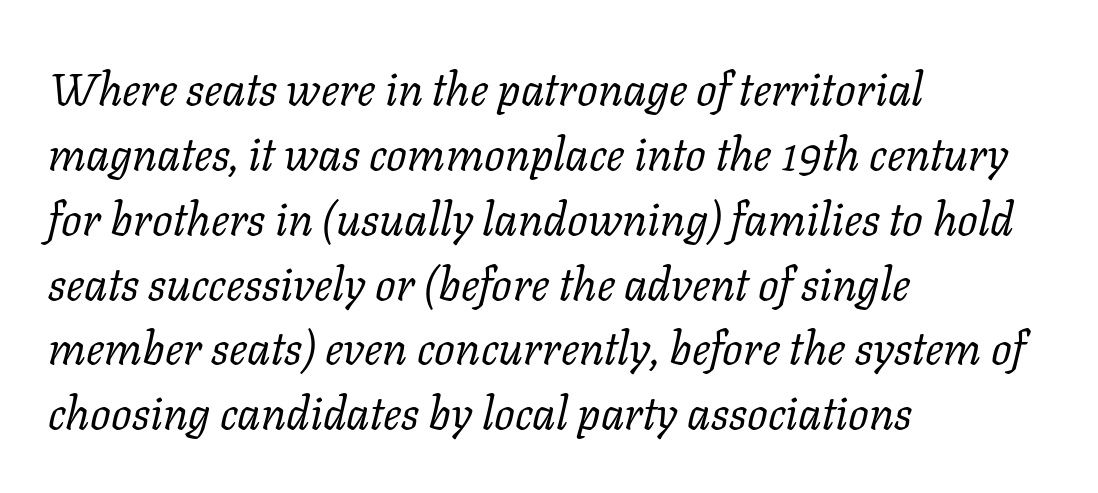
Q: Is the text bold? A: No.
Q: Is the text italic (slanted)? A: Yes, it leans right by about 11 degrees.
Q: Is the typeface a serif or a sans-serif typeface? A: Serif.
Q: Is the text underlined? A: No.
Q: How is the paragraph aligned? A: Left-aligned.
Q: Is the spacing between letters normal or unusually wide? A: Normal.
Q: Is the spacing between lines tight, normal or loose? A: Normal.
Q: Width (condensed, normal, or wide)? A: Normal.
Q: Stroke contrast? A: Low.
Q: x-height? A: Medium.
Q: Monospaced? A: No.
